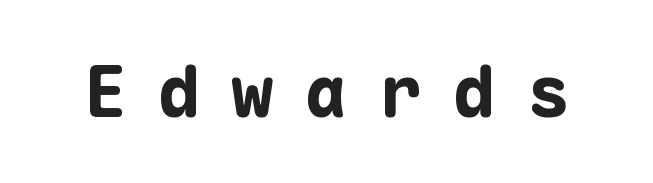
Q: Is the text bold? A: Yes.
Q: Is the text italic (slanted)? A: No, it is upright.
Q: Is the typeface a serif or a sans-serif typeface? A: Sans-serif.
Q: Is the text underlined? A: No.
Q: Is the spacing between letters normal or unusually wide? A: Unusually wide.
Q: Width (condensed, normal, or wide)? A: Normal.
Q: Stroke contrast? A: Low.
Q: x-height? A: Medium.
Q: Monospaced? A: Yes.
